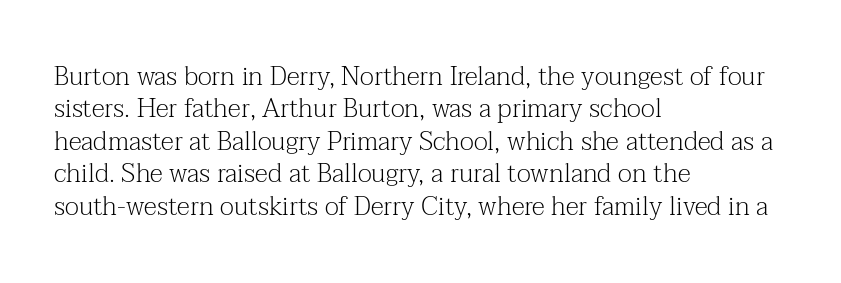
{"italic": "no", "bold": "no", "underline": "no", "align": "left", "line_spacing": "normal", "line_spacing_ratio": 1.25, "letter_spacing": "normal", "letter_spacing_em": 0.0, "glyph_px": 26}
